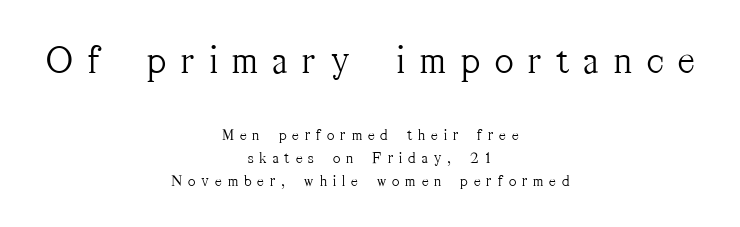
Q: Is the text bold? A: No.
Q: Is the text italic (slanted)? A: No, it is upright.
Q: Is the typeface a serif or a sans-serif typeface? A: Serif.
Q: Is the text underlined? A: No.
Q: How is the paragraph aligned? A: Centered.
Q: Is the spacing between letters normal or unusually wide? A: Unusually wide.
Q: Is the spacing between lines tight, normal or loose? A: Normal.
Q: Which block of text is set in a larger size, the first (top) or the second (bottom)? A: The first (top) one.
Q: Width (condensed, normal, or wide)? A: Condensed.
Q: Stroke contrast? A: Medium.
Q: x-height? A: Medium.
Q: Monospaced? A: No.
